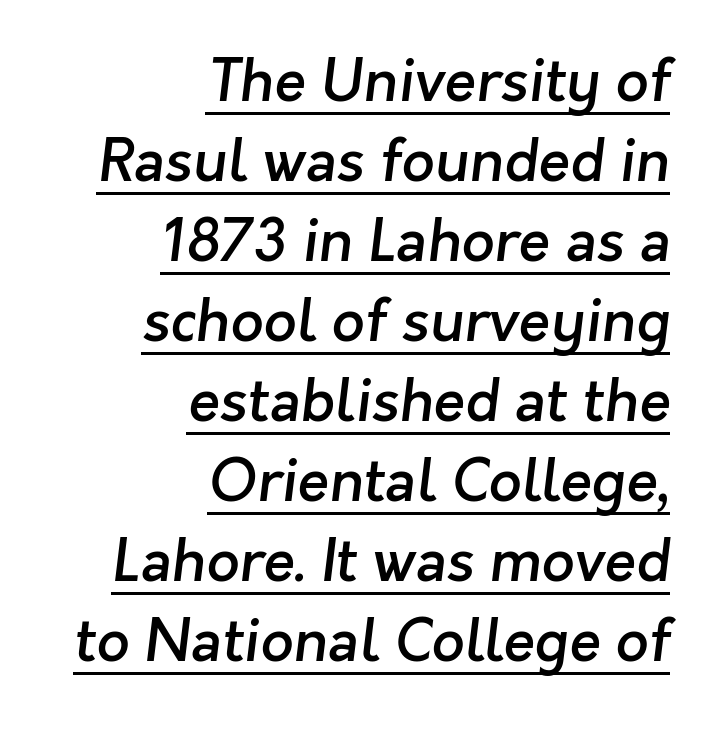
Q: Is the text bold? A: Semi-bold.
Q: Is the typeface a serif or a sans-serif typeface? A: Sans-serif.
Q: Is the text underlined? A: Yes.
Q: How is the paragraph aligned? A: Right-aligned.
Q: Is the spacing between letters normal or unusually wide? A: Normal.
Q: Is the spacing between lines tight, normal or loose? A: Normal.
Q: Width (condensed, normal, or wide)? A: Normal.
Q: Stroke contrast? A: Low.
Q: x-height? A: Medium.
Q: Monospaced? A: No.
